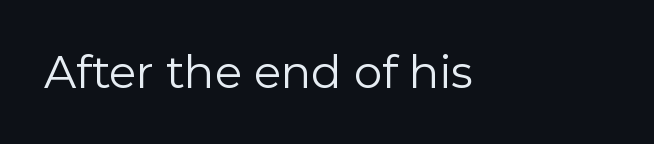
Q: Is the text bold? A: No.
Q: Is the text italic (slanted)? A: No, it is upright.
Q: Is the typeface a serif or a sans-serif typeface? A: Sans-serif.
Q: Is the text underlined? A: No.
Q: Is the spacing between letters normal or unusually wide? A: Normal.
Q: Width (condensed, normal, or wide)? A: Normal.
Q: Stroke contrast? A: Low.
Q: x-height? A: Medium.
Q: Monospaced? A: No.
